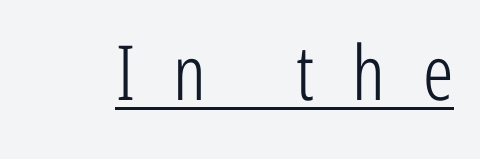
Q: Is the text bold? A: No.
Q: Is the text italic (slanted)? A: No, it is upright.
Q: Is the typeface a serif or a sans-serif typeface? A: Sans-serif.
Q: Is the text underlined? A: Yes.
Q: Is the spacing between letters normal or unusually wide? A: Unusually wide.
Q: Width (condensed, normal, or wide)? A: Condensed.
Q: Stroke contrast? A: Low.
Q: x-height? A: Medium.
Q: Monospaced? A: No.
